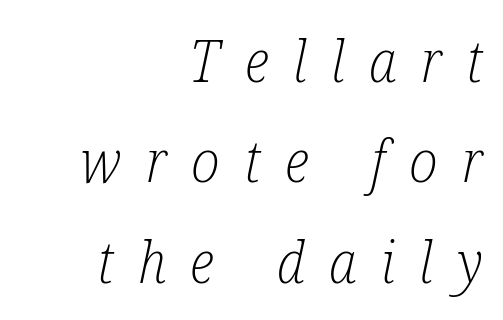
The image shows 58 px light, condensed serif type, italic (leaning right); set right-aligned, line spacing 1.73x, unusually wide letter spacing (+0.42 em), not underlined; low stroke contrast and a medium x-height.
